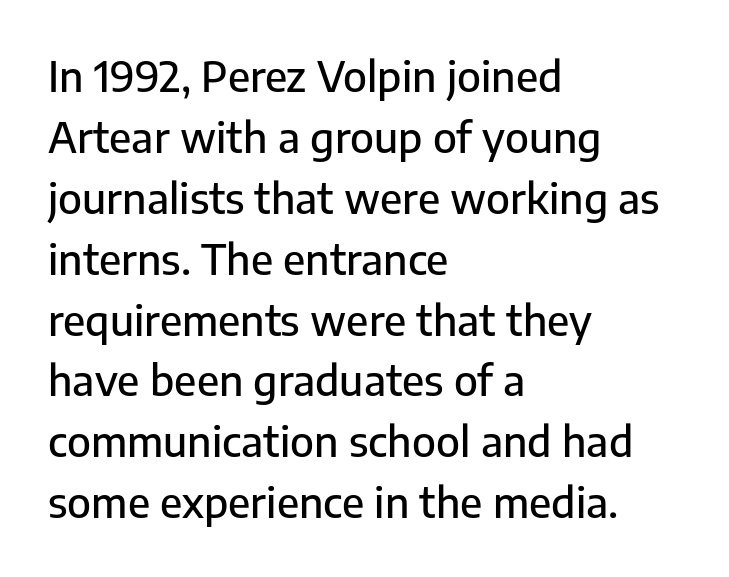
Q: Is the text italic (slanted)? A: No, it is upright.
Q: Is the typeface a serif or a sans-serif typeface? A: Sans-serif.
Q: Is the text underlined? A: No.
Q: How is the paragraph aligned? A: Left-aligned.
Q: Is the spacing between letters normal or unusually wide? A: Normal.
Q: Is the spacing between lines tight, normal or loose? A: Normal.
Q: Width (condensed, normal, or wide)? A: Normal.
Q: Stroke contrast? A: Low.
Q: x-height? A: Medium.
Q: Monospaced? A: No.
